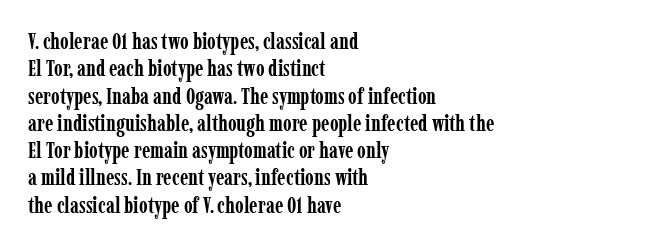
The image shows 22 px bold type, upright; set left-aligned, line spacing 1.24x, normal letter spacing, not underlined.
